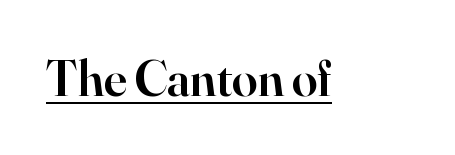
{"serif": "yes", "italic": "no", "bold": "semi", "weight": "semibold", "width": "normal", "stroke_contrast": "high", "x_height": "small", "monospaced": "no", "underline": "yes", "letter_spacing": "normal", "letter_spacing_em": 0.0, "glyph_px": 51}
